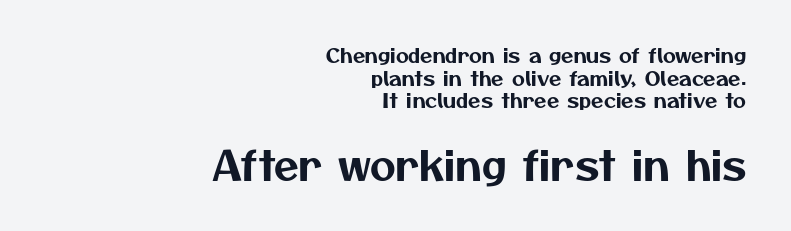
Q: Is the typeface a serif or a sans-serif typeface? A: Sans-serif.
Q: Is the text underlined? A: No.
Q: How is the paragraph aligned? A: Right-aligned.
Q: Is the spacing between letters normal or unusually wide? A: Normal.
Q: Is the spacing between lines tight, normal or loose? A: Tight.
Q: Which block of text is set in a larger size, the first (top) or the second (bottom)? A: The second (bottom) one.
Q: Width (condensed, normal, or wide)? A: Normal.
Q: Stroke contrast? A: Medium.
Q: x-height? A: Medium.
Q: Monospaced? A: No.
